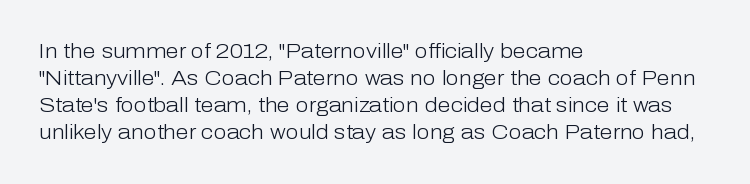
{"italic": "no", "bold": "no", "underline": "no", "align": "left", "line_spacing": "normal", "line_spacing_ratio": 1.29, "letter_spacing": "normal", "letter_spacing_em": 0.0, "glyph_px": 21}
